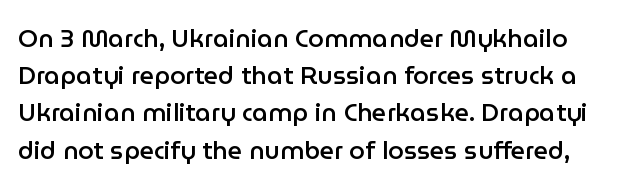
This is moderately heavy type, rendered in semibold. Only glyphs here, with clear space below each row. The passage shown stacks its lines at a standard gap. The lettering stays uniformly vertical, giving the passage a roman look.
